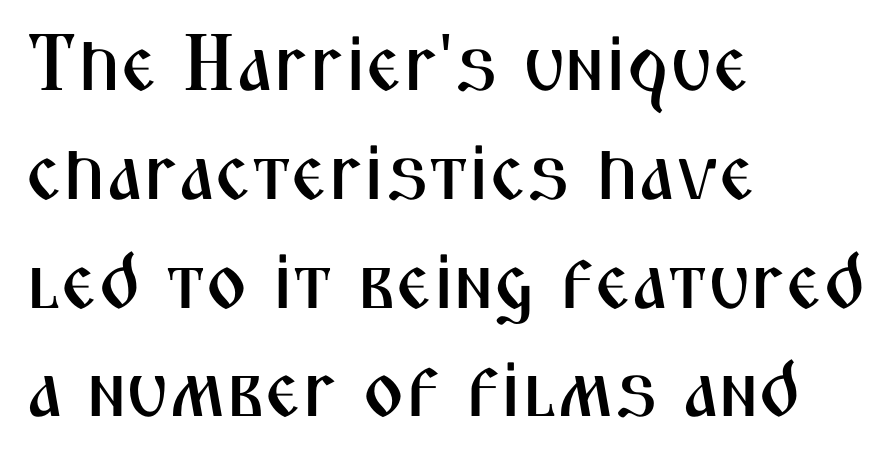
The image shows 80 px condensed sans-serif type, upright; set left-aligned, normal line spacing (1.36x), normal letter spacing, not underlined; medium stroke contrast and a medium x-height.
